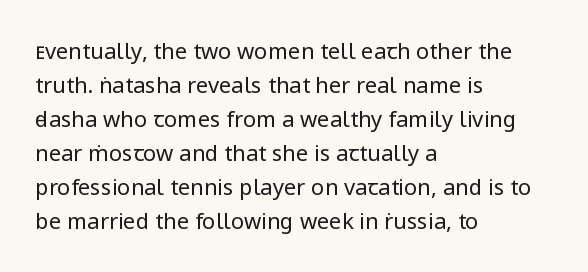
Q: Is the text bold? A: No.
Q: Is the text italic (slanted)? A: No, it is upright.
Q: Is the text underlined? A: No.
Q: How is the paragraph aligned? A: Left-aligned.
Q: Is the spacing between letters normal or unusually wide? A: Normal.
Q: Is the spacing between lines tight, normal or loose? A: Normal.
